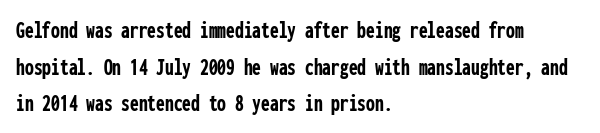
The image shows 25 px bold type, upright; set left-aligned, normal line spacing (1.47x), normal letter spacing, not underlined.
